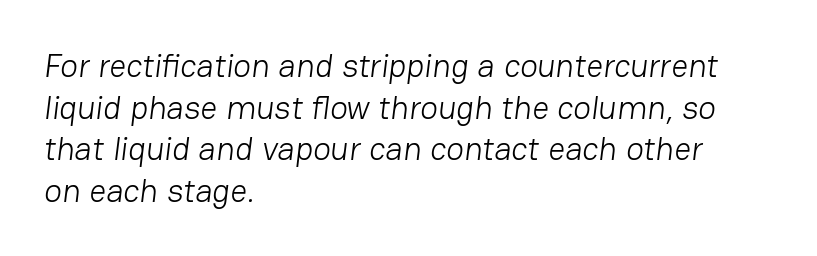
The image shows 33 px light sans-serif type; set left-aligned, normal line spacing (1.26x), normal letter spacing, not underlined; low stroke contrast and a medium x-height.
